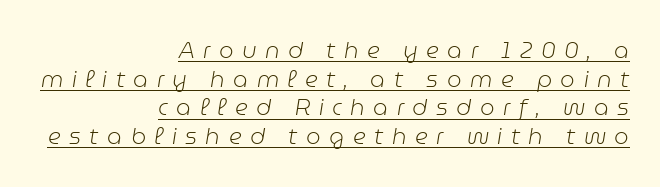
Each word looks stretched out because of the extra space between its letters. Normally led — the rows are evenly, conventionally spaced. Weight: regular or lighter. This is oblique type, the kind used for emphasis or titles.
